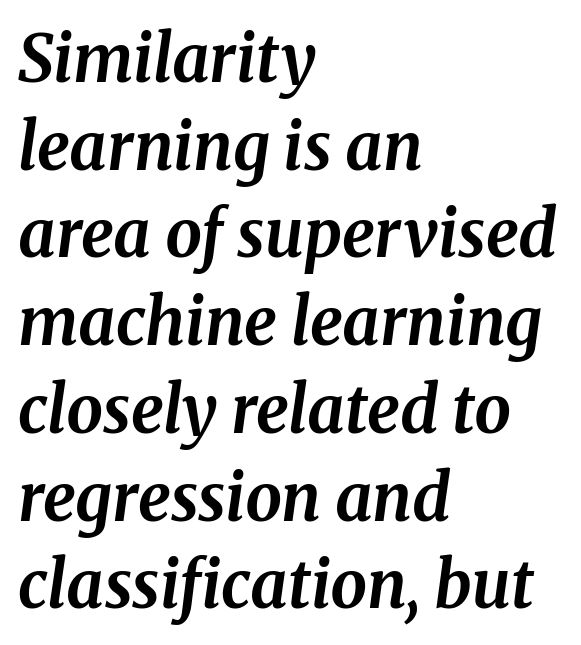
Slanted lettering throughout. Leading matches the norm, producing a regular column. Each letter's strokes conclude with small projecting serifs. Underlining? Definitely not there.
